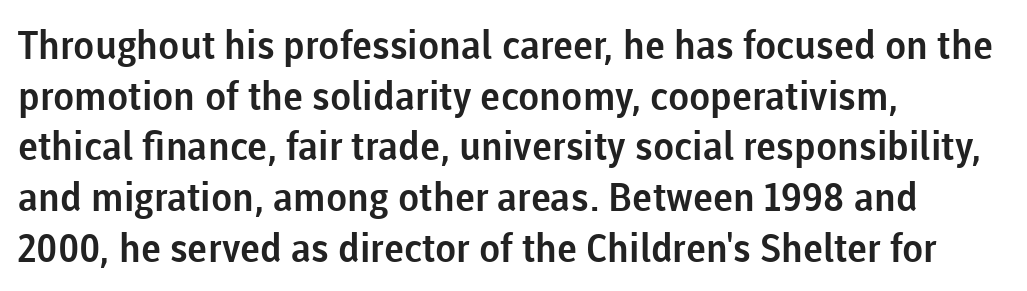
{"serif": "no", "italic": "no", "width": "normal", "stroke_contrast": "low", "x_height": "medium", "monospaced": "no", "underline": "no", "align": "left", "line_spacing": "normal", "line_spacing_ratio": 1.3, "letter_spacing": "normal", "letter_spacing_em": 0.0, "glyph_px": 39}
